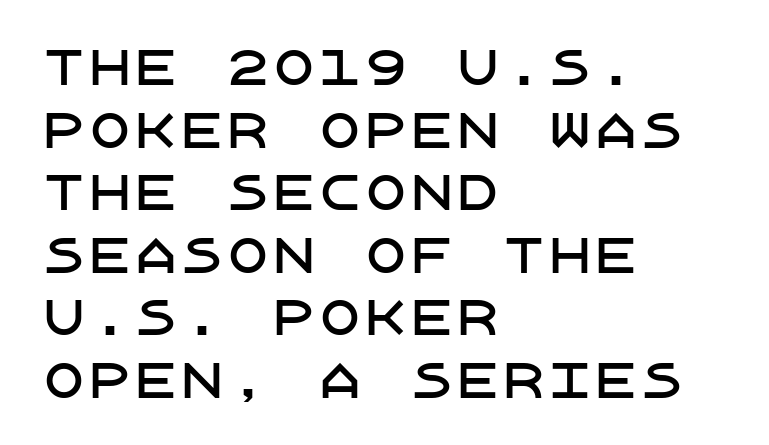
{"serif": "no", "italic": "no", "width": "normal", "stroke_contrast": "low", "x_height": "large", "underline": "no", "align": "left", "line_spacing": "normal", "line_spacing_ratio": 1.36, "letter_spacing": "normal", "letter_spacing_em": 0.0, "glyph_px": 46}
